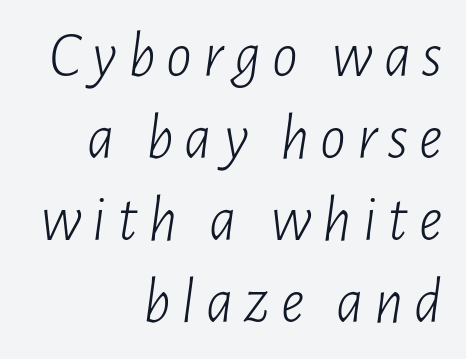
Q: Is the text bold? A: No.
Q: Is the text italic (slanted)? A: Yes, it leans right by about 7 degrees.
Q: Is the text underlined? A: No.
Q: How is the paragraph aligned? A: Right-aligned.
Q: Is the spacing between lines tight, normal or loose? A: Normal.
Q: Width (condensed, normal, or wide)? A: Condensed.
Q: Stroke contrast? A: Low.
Q: x-height? A: Medium.
Q: Monospaced? A: No.
